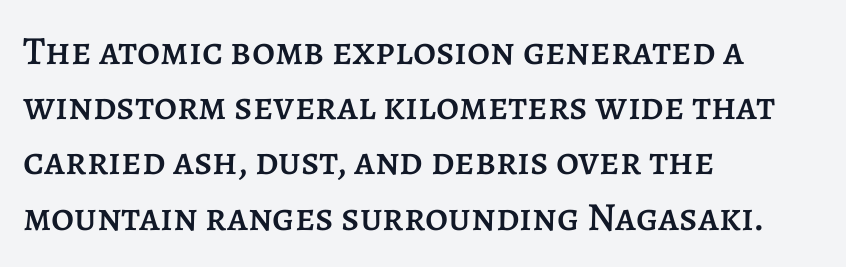
{"italic": "no", "width": "normal", "stroke_contrast": "low", "x_height": "large", "monospaced": "no", "underline": "no", "align": "left", "line_spacing": "normal", "line_spacing_ratio": 1.38, "letter_spacing": "normal", "letter_spacing_em": 0.0, "glyph_px": 40}
